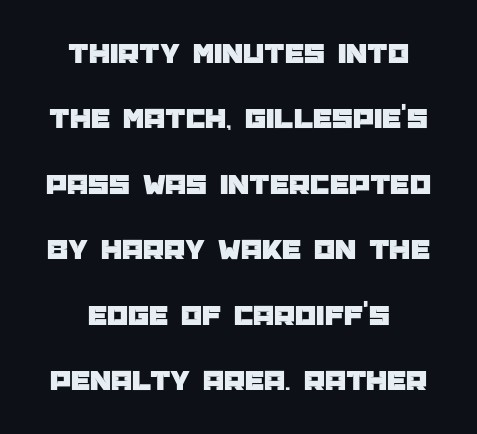
Q: Is the text italic (slanted)? A: No, it is upright.
Q: Is the typeface a serif or a sans-serif typeface? A: Sans-serif.
Q: Is the text underlined? A: No.
Q: How is the paragraph aligned? A: Centered.
Q: Is the spacing between letters normal or unusually wide? A: Normal.
Q: Is the spacing between lines tight, normal or loose? A: Loose.
Q: Width (condensed, normal, or wide)? A: Normal.
Q: Stroke contrast? A: Low.
Q: x-height? A: Large.
Q: Monospaced? A: No.
